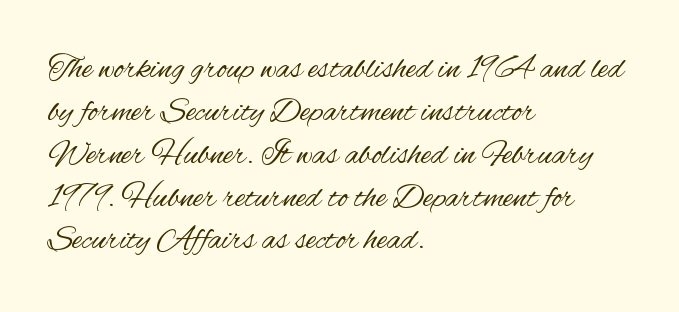
{"serif": "no", "bold": "no", "weight": "regular", "width": "condensed", "stroke_contrast": "medium", "x_height": "small", "monospaced": "no", "underline": "no", "align": "left", "line_spacing": "normal", "line_spacing_ratio": 1.26, "letter_spacing": "normal", "letter_spacing_em": 0.0, "glyph_px": 34}
